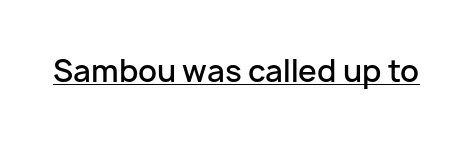
Q: Is the text bold? A: Semi-bold.
Q: Is the text italic (slanted)? A: No, it is upright.
Q: Is the typeface a serif or a sans-serif typeface? A: Sans-serif.
Q: Is the text underlined? A: Yes.
Q: Is the spacing between letters normal or unusually wide? A: Normal.
Q: Width (condensed, normal, or wide)? A: Normal.
Q: Stroke contrast? A: Low.
Q: x-height? A: Medium.
Q: Monospaced? A: No.
